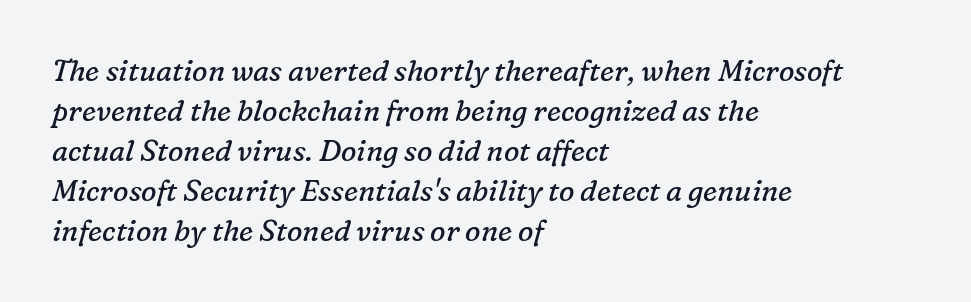
The image shows 29 px regular-weight serif type, italic (leaning right); set left-aligned, normal line spacing (1.38x), normal letter spacing, not underlined; low stroke contrast and a medium x-height.
